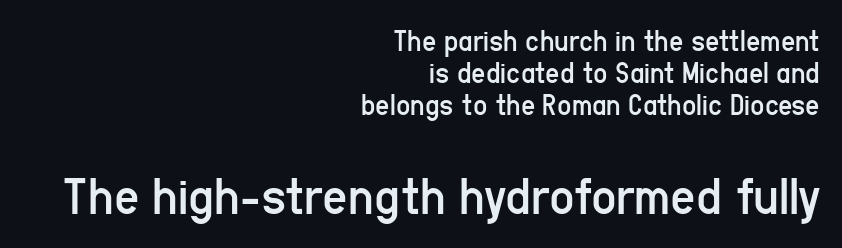
One-word summary of the alignment: right. This layout puts the modest block above and the oversized block below. Only glyphs here, with clear space below each row. The font's upright variant was chosen for this text.
